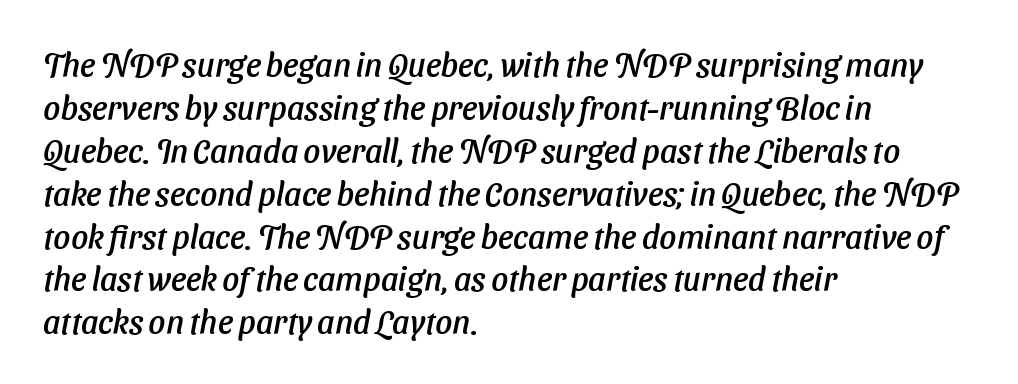
The image shows 33 px text type, italic (leaning right); set left-aligned, normal line spacing (1.3x), normal letter spacing, not underlined; low stroke contrast and a medium x-height.
